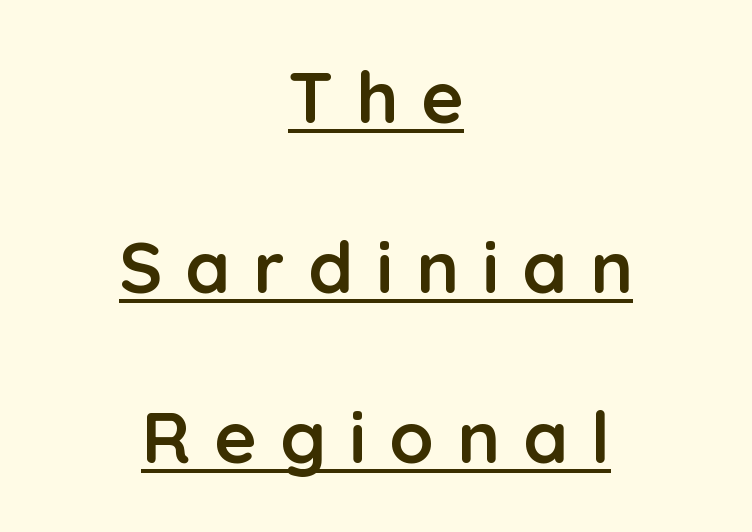
Q: Is the text bold? A: Yes.
Q: Is the text italic (slanted)? A: No, it is upright.
Q: Is the typeface a serif or a sans-serif typeface? A: Sans-serif.
Q: Is the text underlined? A: Yes.
Q: How is the paragraph aligned? A: Centered.
Q: Is the spacing between letters normal or unusually wide? A: Unusually wide.
Q: Is the spacing between lines tight, normal or loose? A: Loose.
Q: Width (condensed, normal, or wide)? A: Normal.
Q: Stroke contrast? A: Low.
Q: x-height? A: Medium.
Q: Monospaced? A: No.
